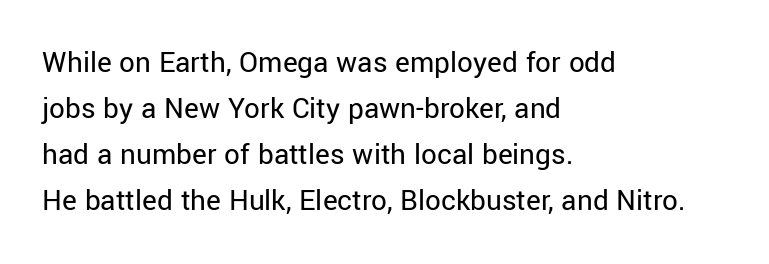
{"serif": "no", "italic": "no", "bold": "no", "weight": "regular", "width": "normal", "stroke_contrast": "low", "x_height": "medium", "monospaced": "no", "underline": "no", "align": "left", "line_spacing": "normal", "line_spacing_ratio": 1.48, "letter_spacing": "normal", "letter_spacing_em": 0.0, "glyph_px": 31}
